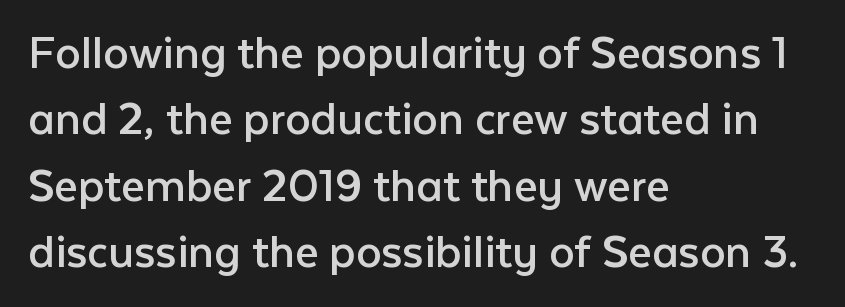
The image shows 51 px regular-weight sans-serif type, upright; set left-aligned, normal line spacing (1.3x), normal letter spacing, not underlined; low stroke contrast and a medium x-height.
